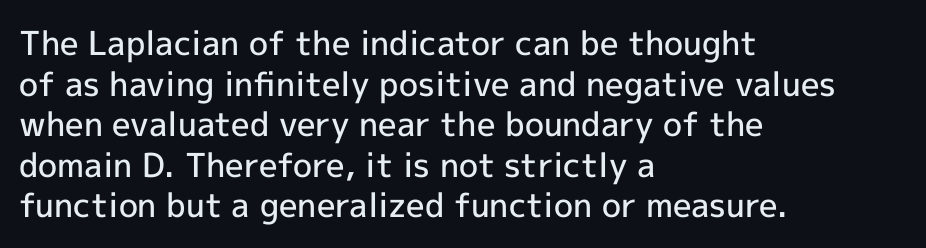
The image shows 33 px semibold sans-serif type, upright; set left-aligned, line spacing 1.23x, normal letter spacing, not underlined; a medium x-height.
